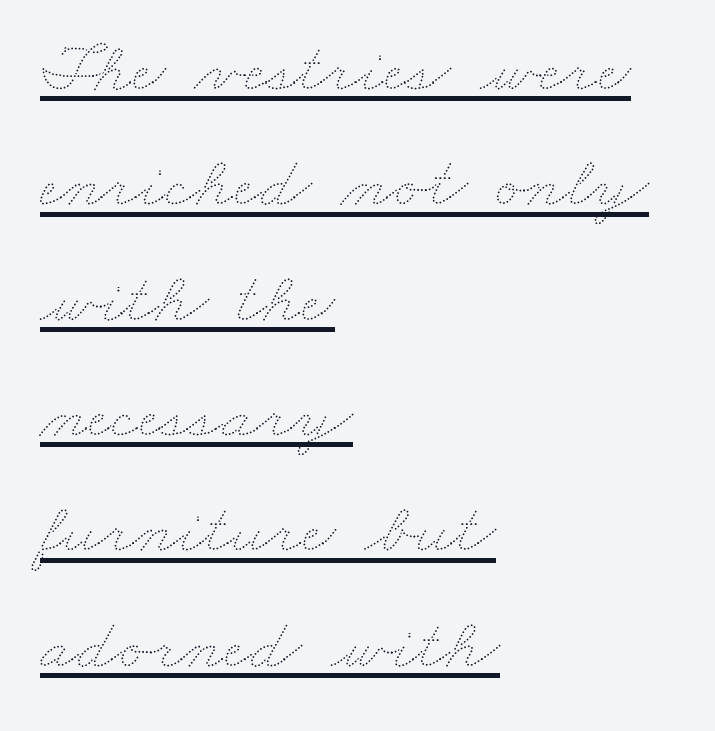
{"bold": "no", "weight": "thin", "width": "wide", "stroke_contrast": "medium", "x_height": "small", "monospaced": "no", "underline": "yes", "align": "left", "line_spacing": "normal", "line_spacing_ratio": 1.58, "letter_spacing": "normal", "letter_spacing_em": 0.0, "glyph_px": 73}
